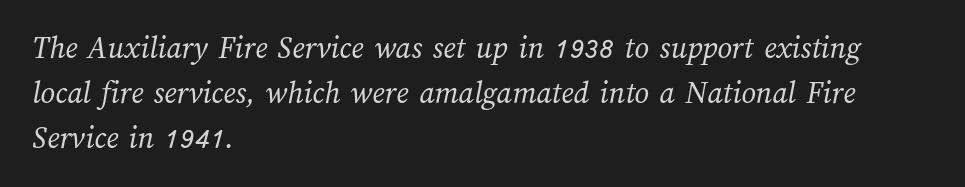
{"bold": "no", "weight": "regular", "width": "normal", "stroke_contrast": "medium", "x_height": "medium", "monospaced": "no", "underline": "no", "align": "left", "line_spacing": "normal", "line_spacing_ratio": 1.4, "letter_spacing": "normal", "letter_spacing_em": 0.0, "glyph_px": 32}
